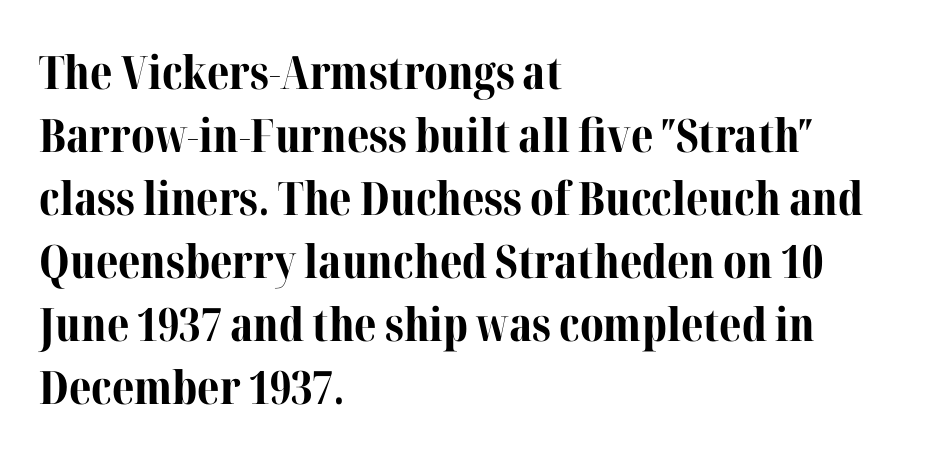
Q: Is the text bold? A: Yes.
Q: Is the text italic (slanted)? A: No, it is upright.
Q: Is the typeface a serif or a sans-serif typeface? A: Serif.
Q: Is the text underlined? A: No.
Q: How is the paragraph aligned? A: Left-aligned.
Q: Is the spacing between letters normal or unusually wide? A: Normal.
Q: Is the spacing between lines tight, normal or loose? A: Normal.
Q: Width (condensed, normal, or wide)? A: Normal.
Q: Stroke contrast? A: Medium.
Q: x-height? A: Medium.
Q: Monospaced? A: No.
